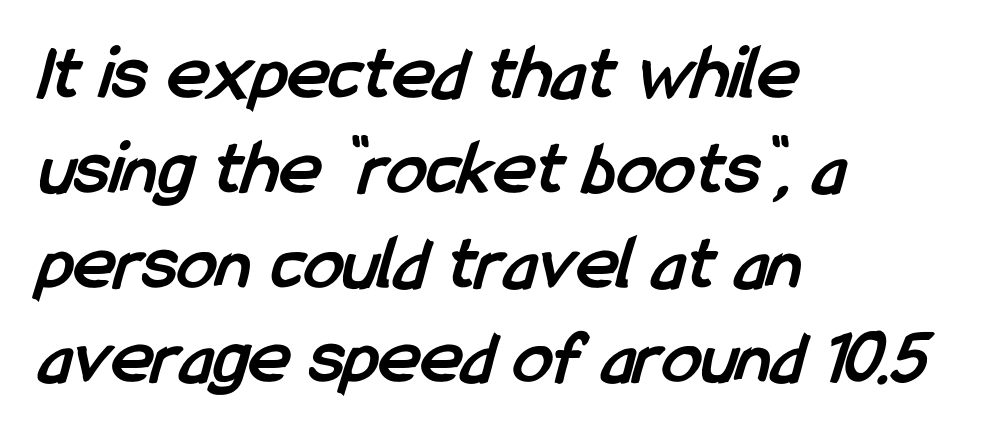
The image shows 79 px semibold, condensed sans-serif type; set left-aligned, line spacing 1.2x, normal letter spacing, not underlined; low stroke contrast and a medium x-height.
